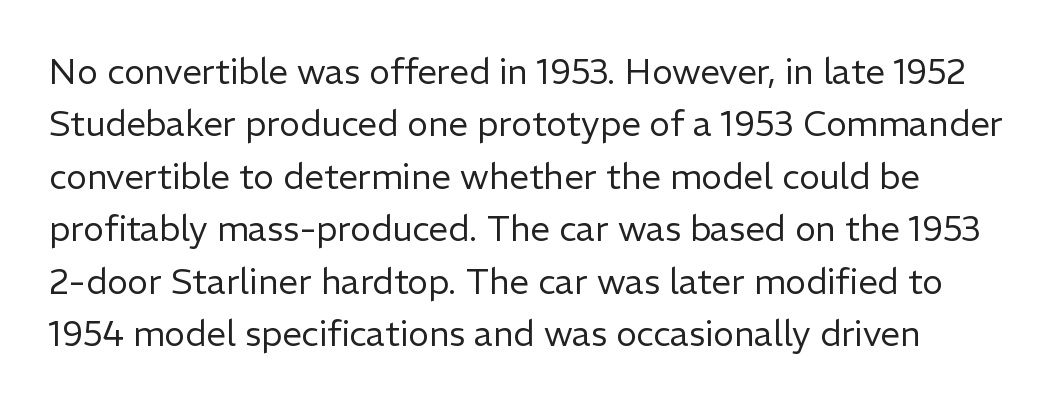
If you measured baseline to baseline, you'd find a middling distance. The designer went with a sans here, leaving each stem footless. Letters rest on an invisible, unmarked baseline. This is roman type, the default non-slanted kind. Each word holds together tightly as a unit, with standard inter-letter gaps. The strokes carry an ordinary text weight at most.
